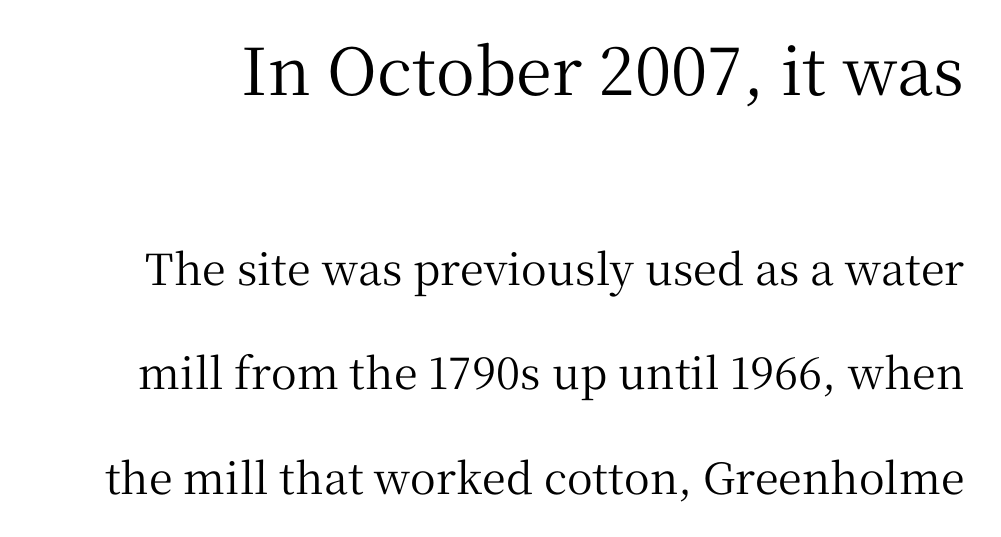
{"serif": "yes", "italic": "no", "width": "normal", "stroke_contrast": "medium", "x_height": "medium", "monospaced": "no", "underline": "no", "line_spacing": "loose", "line_spacing_ratio": 2.43, "letter_spacing": "normal", "letter_spacing_em": 0.0, "larger_block": "first", "size_ratio": 1.51, "glyph_px": 65}
